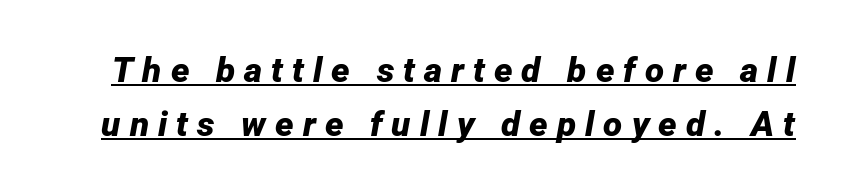
The image shows 35 px bold type, italic (leaning right); set normal line spacing (1.54x), unusually wide letter spacing (+0.26 em), underlined; low stroke contrast and a medium x-height.
